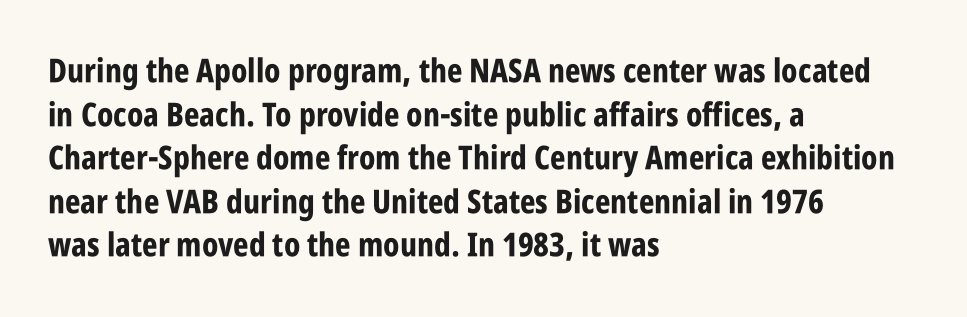
Q: Is the text bold? A: Yes.
Q: Is the text italic (slanted)? A: No, it is upright.
Q: Is the typeface a serif or a sans-serif typeface? A: Sans-serif.
Q: Is the text underlined? A: No.
Q: How is the paragraph aligned? A: Left-aligned.
Q: Is the spacing between letters normal or unusually wide? A: Normal.
Q: Is the spacing between lines tight, normal or loose? A: Normal.
Q: Width (condensed, normal, or wide)? A: Condensed.
Q: Stroke contrast? A: Low.
Q: x-height? A: Large.
Q: Monospaced? A: No.
